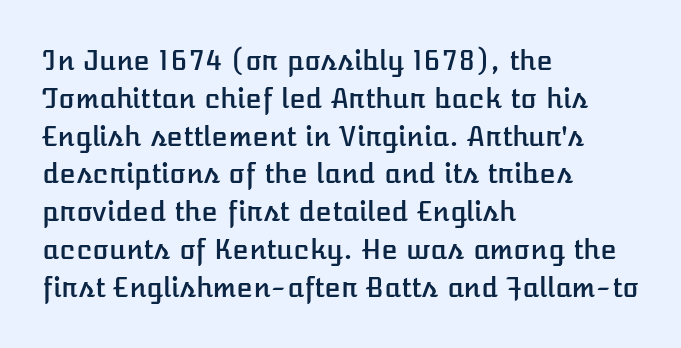
{"italic": "no", "underline": "no", "align": "left", "line_spacing": "normal", "line_spacing_ratio": 1.4, "letter_spacing": "normal", "letter_spacing_em": 0.0, "glyph_px": 27}
